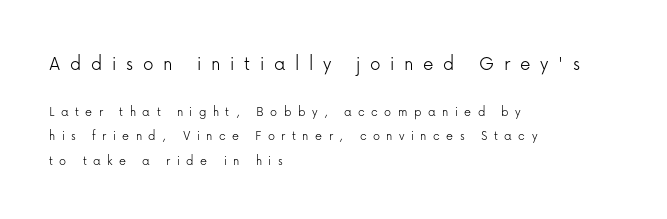
The image shows 21 px text type, upright; set left-aligned, line spacing 1.73x, unusually wide letter spacing (+0.46 em), not underlined; the first (top) block is 1.5x larger.
